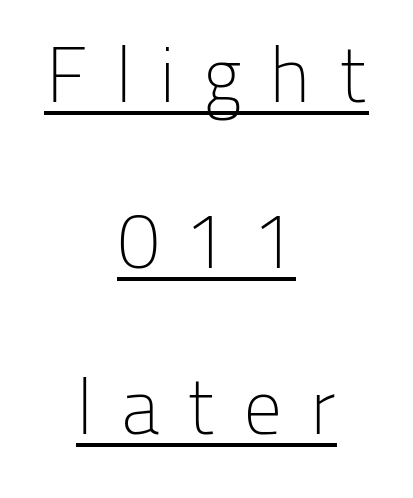
Q: Is the text bold? A: No.
Q: Is the text italic (slanted)? A: No, it is upright.
Q: Is the typeface a serif or a sans-serif typeface? A: Sans-serif.
Q: Is the text underlined? A: Yes.
Q: How is the paragraph aligned? A: Centered.
Q: Is the spacing between letters normal or unusually wide? A: Unusually wide.
Q: Is the spacing between lines tight, normal or loose? A: Loose.
Q: Width (condensed, normal, or wide)? A: Normal.
Q: Stroke contrast? A: Low.
Q: x-height? A: Medium.
Q: Monospaced? A: No.
